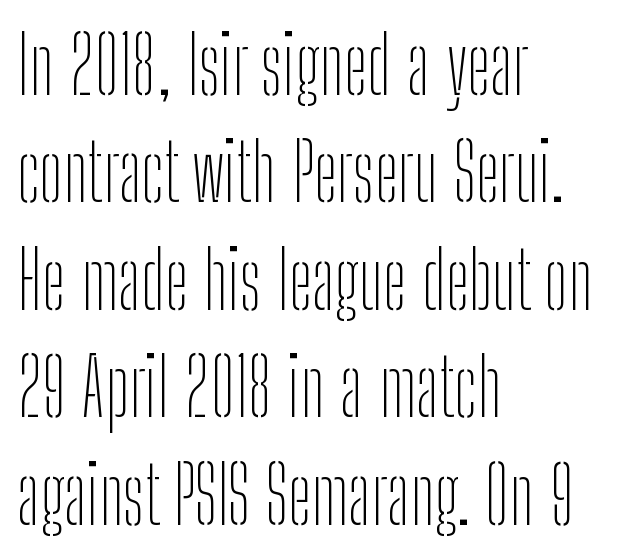
{"serif": "no", "italic": "no", "bold": "no", "weight": "thin", "width": "condensed", "stroke_contrast": "low", "x_height": "medium", "monospaced": "no", "underline": "no", "align": "left", "line_spacing": "normal", "line_spacing_ratio": 1.36, "letter_spacing": "normal", "letter_spacing_em": 0.0, "glyph_px": 79}
